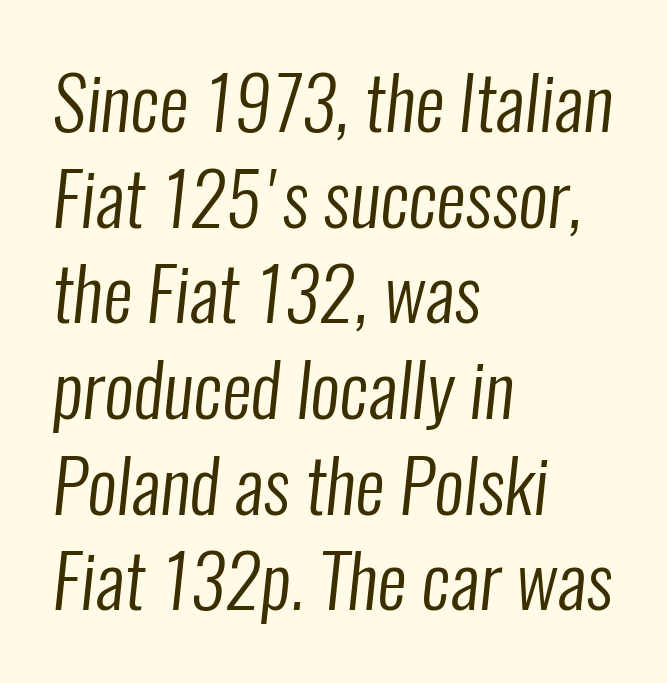
The image shows 73 px regular-weight, condensed sans-serif type; set left-aligned, normal line spacing (1.31x), normal letter spacing, not underlined; low stroke contrast and a medium x-height.
